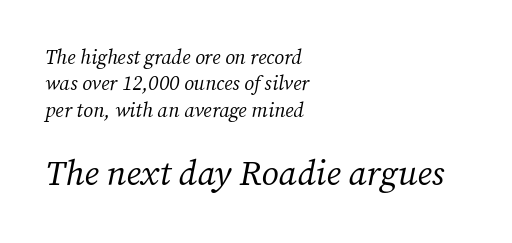
Q: Is the text bold? A: No.
Q: Is the text italic (slanted)? A: Yes, it leans right by about 12 degrees.
Q: Is the typeface a serif or a sans-serif typeface? A: Serif.
Q: Is the text underlined? A: No.
Q: How is the paragraph aligned? A: Left-aligned.
Q: Is the spacing between letters normal or unusually wide? A: Normal.
Q: Is the spacing between lines tight, normal or loose? A: Normal.
Q: Which block of text is set in a larger size, the first (top) or the second (bottom)? A: The second (bottom) one.
Q: Width (condensed, normal, or wide)? A: Normal.
Q: Stroke contrast? A: Medium.
Q: x-height? A: Medium.
Q: Monospaced? A: No.
